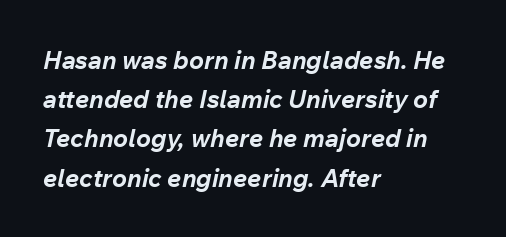
Q: Is the text bold? A: Yes.
Q: Is the text italic (slanted)? A: Yes, it leans right by about 12 degrees.
Q: Is the text underlined? A: No.
Q: How is the paragraph aligned? A: Left-aligned.
Q: Is the spacing between letters normal or unusually wide? A: Normal.
Q: Is the spacing between lines tight, normal or loose? A: Normal.
